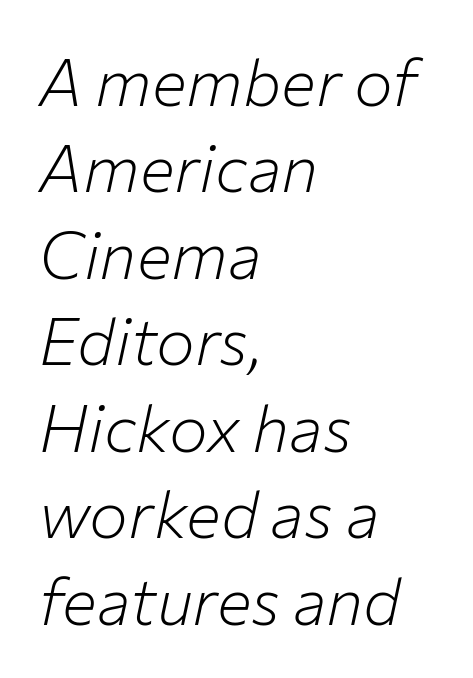
Q: Is the text bold? A: No.
Q: Is the text italic (slanted)? A: Yes, it leans right by about 12 degrees.
Q: Is the text underlined? A: No.
Q: How is the paragraph aligned? A: Left-aligned.
Q: Is the spacing between letters normal or unusually wide? A: Normal.
Q: Is the spacing between lines tight, normal or loose? A: Normal.
Q: Width (condensed, normal, or wide)? A: Normal.
Q: Stroke contrast? A: Low.
Q: x-height? A: Medium.
Q: Monospaced? A: No.
